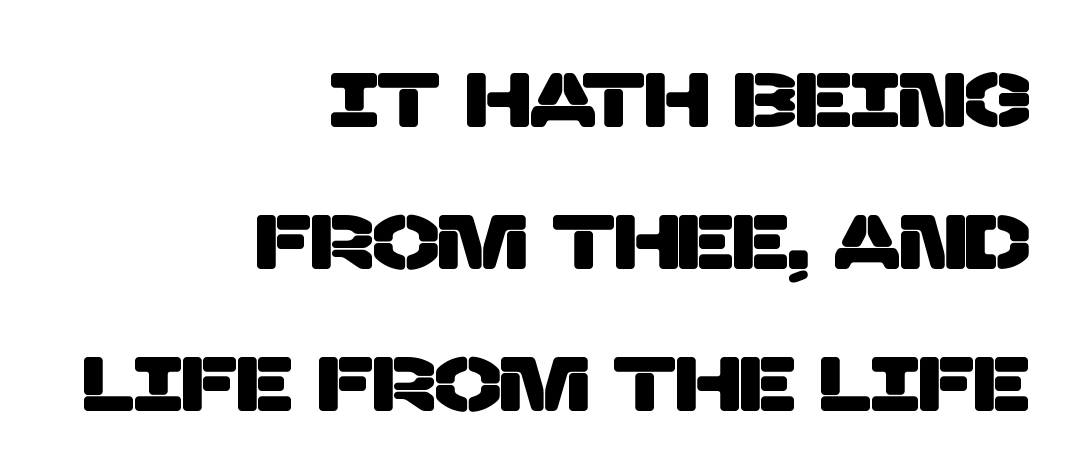
{"serif": "no", "width": "normal", "stroke_contrast": "low", "x_height": "large", "monospaced": "no", "underline": "no", "align": "right", "line_spacing_ratio": 1.82, "letter_spacing": "normal", "letter_spacing_em": 0.0, "glyph_px": 78}
